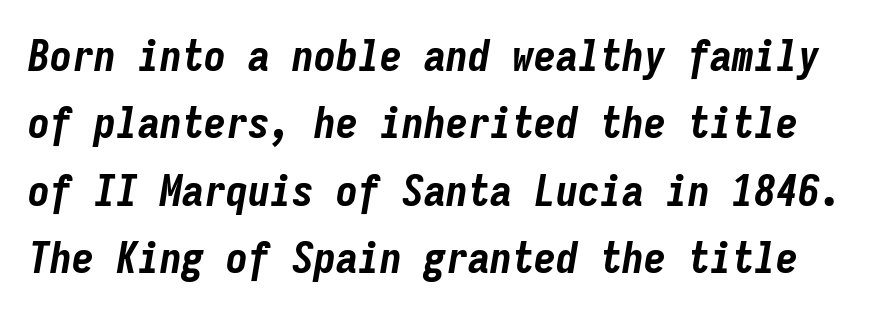
The leading is moderate, giving the passage an even texture. The rendering uses typewriter-style spacing with identical character cells. Letters rest on an invisible, unmarked baseline. Every character sits at an angle, as italics do.
